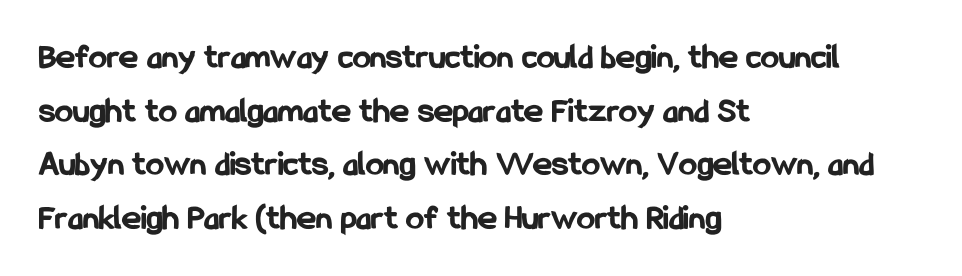
{"serif": "no", "italic": "no", "bold": "yes", "weight": "bold", "width": "condensed", "stroke_contrast": "low", "x_height": "medium", "monospaced": "no", "underline": "no", "align": "left", "line_spacing": "normal", "line_spacing_ratio": 1.49, "letter_spacing": "normal", "letter_spacing_em": 0.0, "glyph_px": 36}
